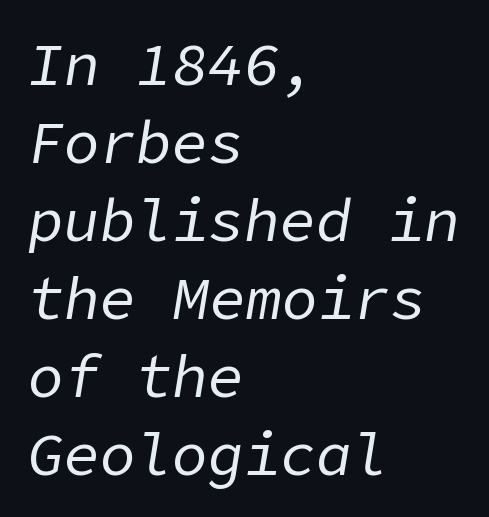
Q: Is the text bold? A: No.
Q: Is the text italic (slanted)? A: Yes, it leans right by about 9 degrees.
Q: Is the text underlined? A: No.
Q: How is the paragraph aligned? A: Left-aligned.
Q: Is the spacing between letters normal or unusually wide? A: Normal.
Q: Is the spacing between lines tight, normal or loose? A: Normal.
Q: Width (condensed, normal, or wide)? A: Normal.
Q: Stroke contrast? A: Low.
Q: x-height? A: Medium.
